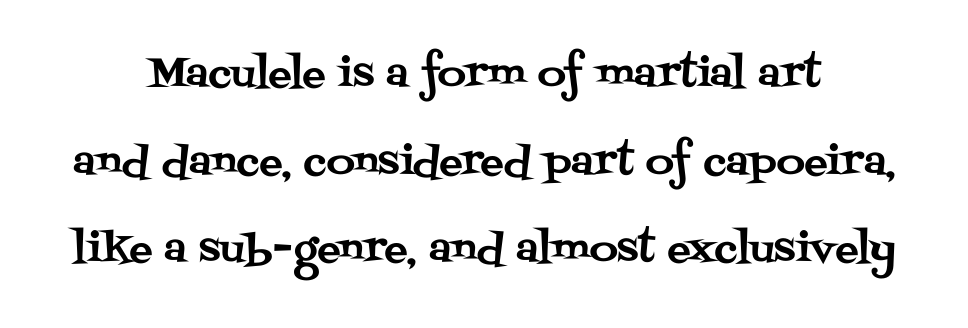
You could not count columns in this text — the font is proportionally spaced. Ordinary non-slanted type is in use. Typographically, this falls in the serif category. Teacher's note: observe the equal gaps on both sides — that is centered alignment. Clear beneath every line of the passage.
